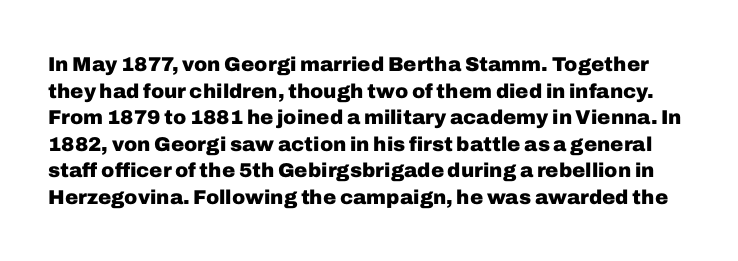
Q: Is the text bold? A: Yes.
Q: Is the text italic (slanted)? A: No, it is upright.
Q: Is the text underlined? A: No.
Q: Is the spacing between letters normal or unusually wide? A: Normal.
Q: Is the spacing between lines tight, normal or loose? A: Normal.
